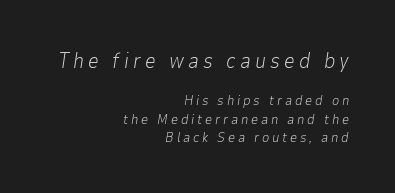
{"italic": "yes", "lean": "right", "slant_degrees": 9, "bold": "no", "underline": "no", "align": "right", "line_spacing": "normal", "line_spacing_ratio": 1.31, "letter_spacing": "wide", "letter_spacing_em": 0.2, "larger_block": "first", "size_ratio": 1.5, "glyph_px": 21}
